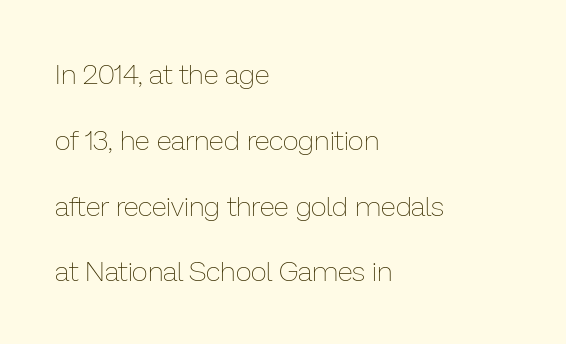
The image shows 28 px thin type, upright; set left-aligned, loose line spacing (2.35x), normal letter spacing, not underlined; low stroke contrast and a medium x-height.
